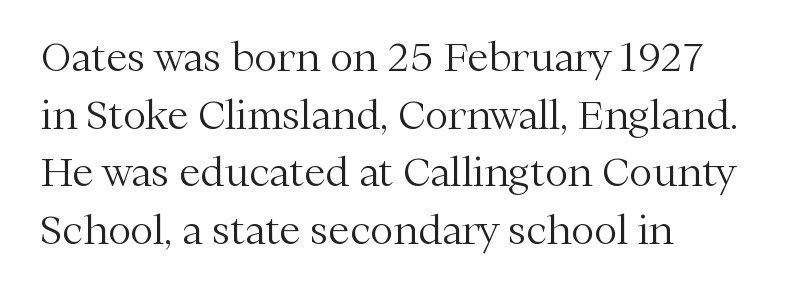
Normally led — the rows are evenly, conventionally spaced. Just letters on the line, the space beneath them empty. Weight: not bold — regular or lighter. Each word holds together tightly as a unit, with standard inter-letter gaps. Rendered with straight, roman letterforms. The paragraph has a hard left edge and a soft right edge.
